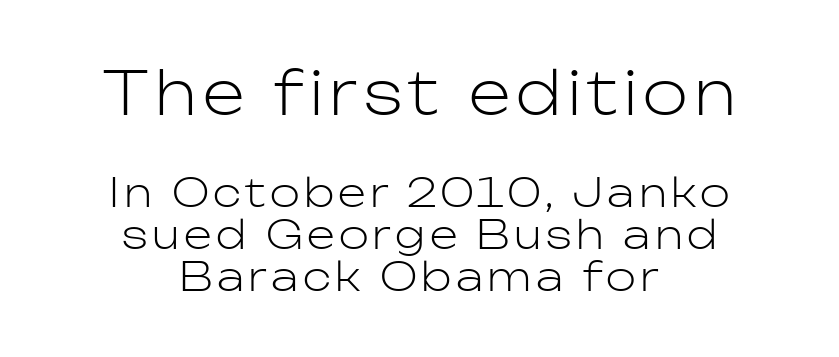
The image shows 60 px light sans-serif type, upright; set centered, tight line spacing (1.06x), not underlined; the first (top) block is 1.5x larger; low stroke contrast and a medium x-height.
